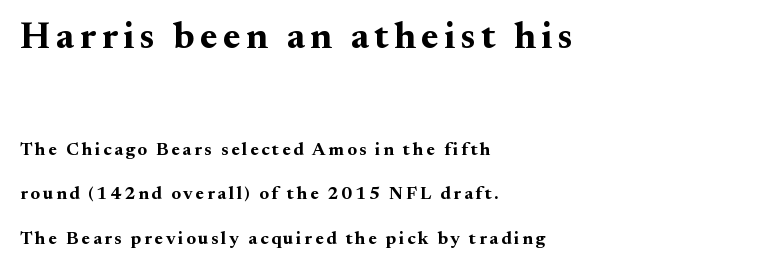
The image shows 37 px bold serif type, upright; set left-aligned, loose line spacing (2.47x), not underlined; the first (top) block is 2.06x larger; medium stroke contrast and a small x-height.
